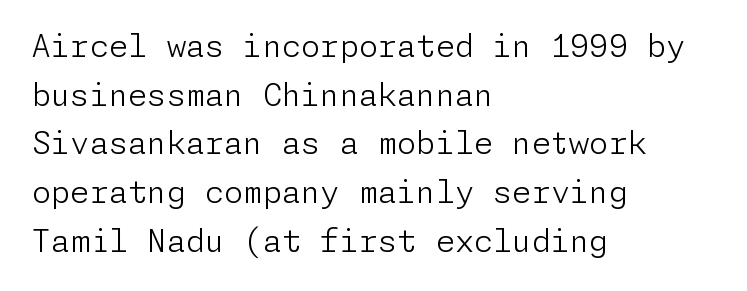
Q: Is the text bold? A: No.
Q: Is the text italic (slanted)? A: No, it is upright.
Q: Is the typeface a serif or a sans-serif typeface? A: Sans-serif.
Q: Is the text underlined? A: No.
Q: How is the paragraph aligned? A: Left-aligned.
Q: Is the spacing between letters normal or unusually wide? A: Normal.
Q: Is the spacing between lines tight, normal or loose? A: Normal.
Q: Width (condensed, normal, or wide)? A: Normal.
Q: Stroke contrast? A: Low.
Q: x-height? A: Medium.
